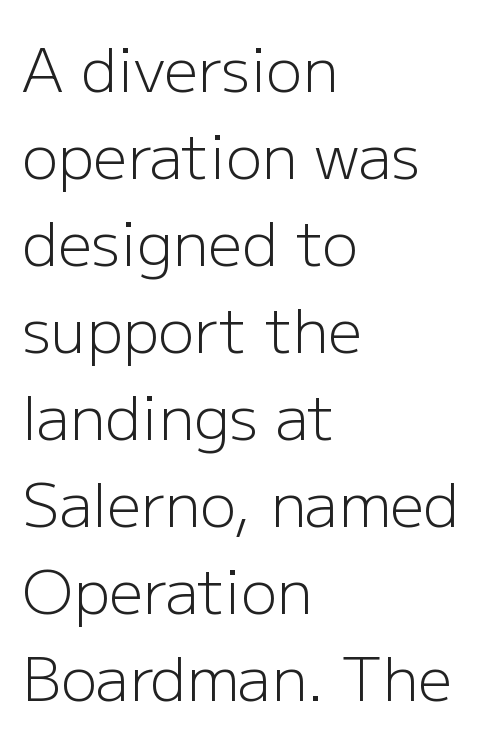
Q: Is the text bold? A: No.
Q: Is the text italic (slanted)? A: No, it is upright.
Q: Is the typeface a serif or a sans-serif typeface? A: Sans-serif.
Q: Is the text underlined? A: No.
Q: How is the paragraph aligned? A: Left-aligned.
Q: Is the spacing between letters normal or unusually wide? A: Normal.
Q: Is the spacing between lines tight, normal or loose? A: Normal.
Q: Width (condensed, normal, or wide)? A: Normal.
Q: Stroke contrast? A: Low.
Q: x-height? A: Medium.
Q: Monospaced? A: No.
